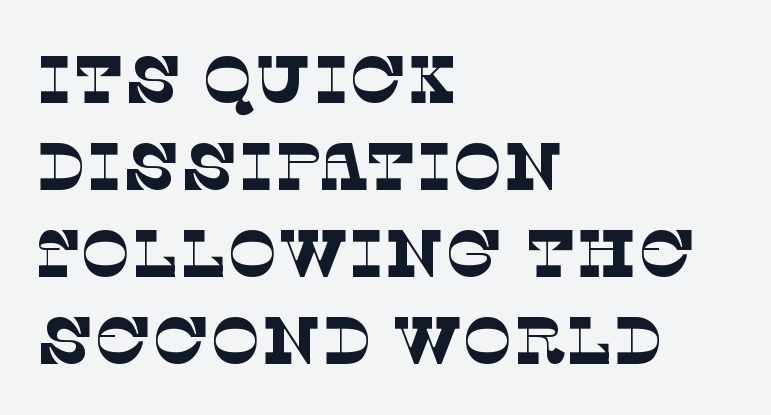
The image shows 67 px thin serif type; set left-aligned, normal line spacing (1.3x), normal letter spacing, not underlined; low stroke contrast and a large x-height.
